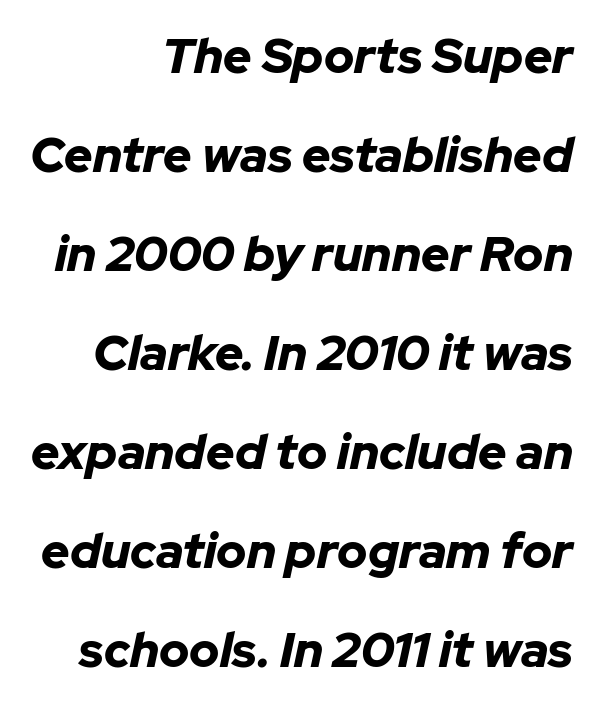
Q: Is the text bold? A: Yes.
Q: Is the text italic (slanted)? A: Yes, it leans right by about 12 degrees.
Q: Is the text underlined? A: No.
Q: Is the spacing between letters normal or unusually wide? A: Normal.
Q: Is the spacing between lines tight, normal or loose? A: Loose.
Q: Width (condensed, normal, or wide)? A: Normal.
Q: Stroke contrast? A: Low.
Q: x-height? A: Medium.
Q: Monospaced? A: No.
